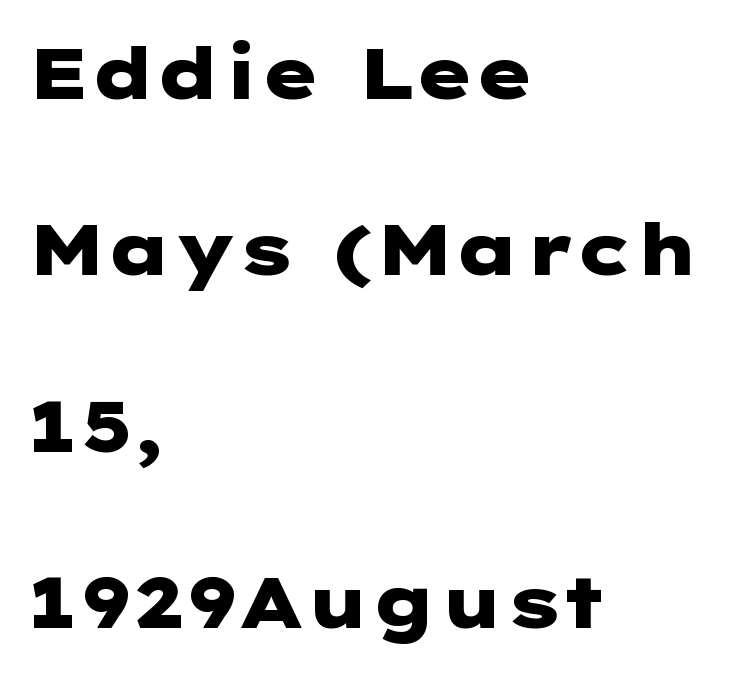
The image shows 72 px heavy, wide sans-serif type, upright; set left-aligned, loose line spacing (2.45x), normal letter spacing, not underlined; low stroke contrast and a medium x-height.
